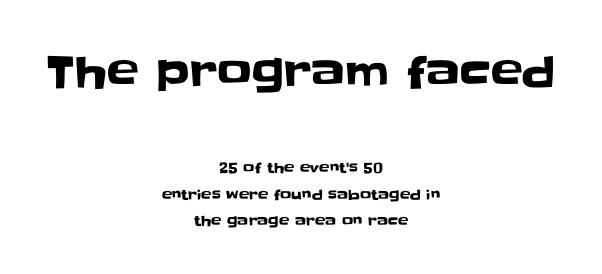
The image shows 43 px sans-serif type, upright; set centered, loose line spacing (1.9x), normal letter spacing, not underlined; the first (top) block is 3.07x larger; low stroke contrast and a large x-height.
